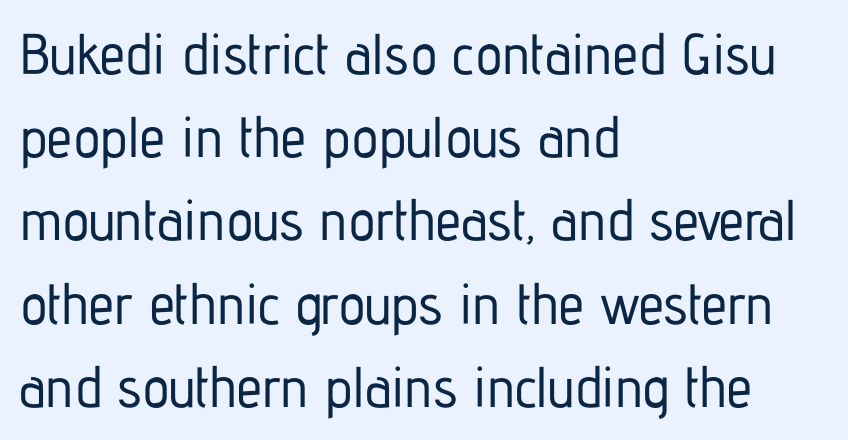
{"serif": "no", "italic": "no", "width": "condensed", "stroke_contrast": "low", "x_height": "medium", "monospaced": "no", "underline": "no", "align": "left", "line_spacing": "normal", "line_spacing_ratio": 1.46, "letter_spacing": "normal", "letter_spacing_em": 0.0, "glyph_px": 57}
